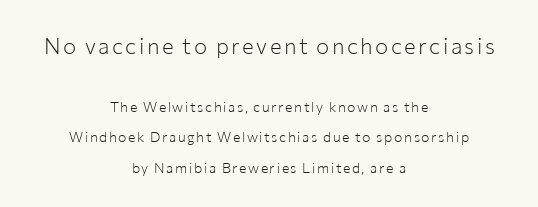
Block one is the big one; block two sits smaller underneath. Widely set lines give the paragraph a tall, airy silhouette. Anything drawn beneath the words? Only blank space. Layout note: lines centered.
